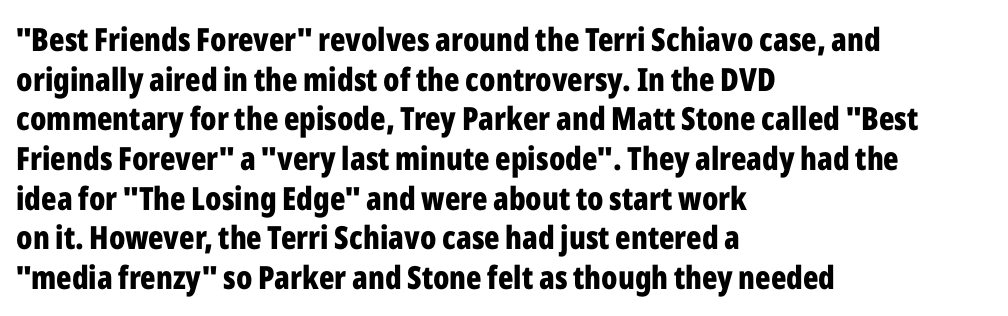
The rendering anchors every line to the left-hand side. Plain, unruled lines of type. These lines were composed using upright roman letters. Stroke terminals: plain, sans-serif. Looks like regular typesetting: each glyph gets only the width it needs. On the weight axis this lands at bold, roughly 700.
